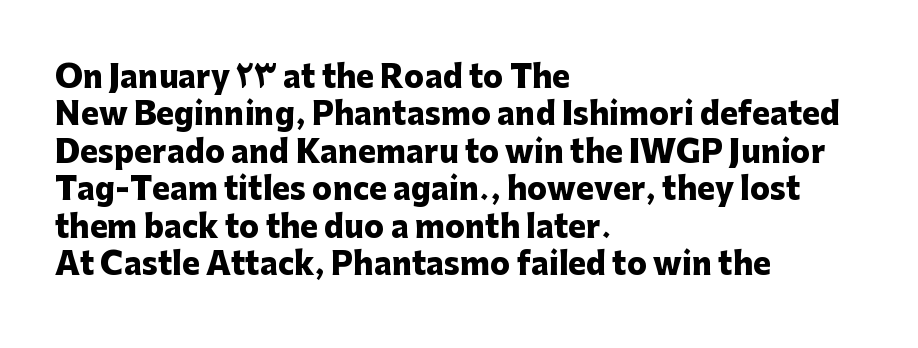
{"serif": "no", "italic": "no", "bold": "yes", "weight": "heavy", "width": "normal", "stroke_contrast": "low", "x_height": "medium", "monospaced": "no", "underline": "no", "align": "left", "line_spacing": "normal", "line_spacing_ratio": 1.25, "letter_spacing": "normal", "letter_spacing_em": 0.0, "glyph_px": 30}
